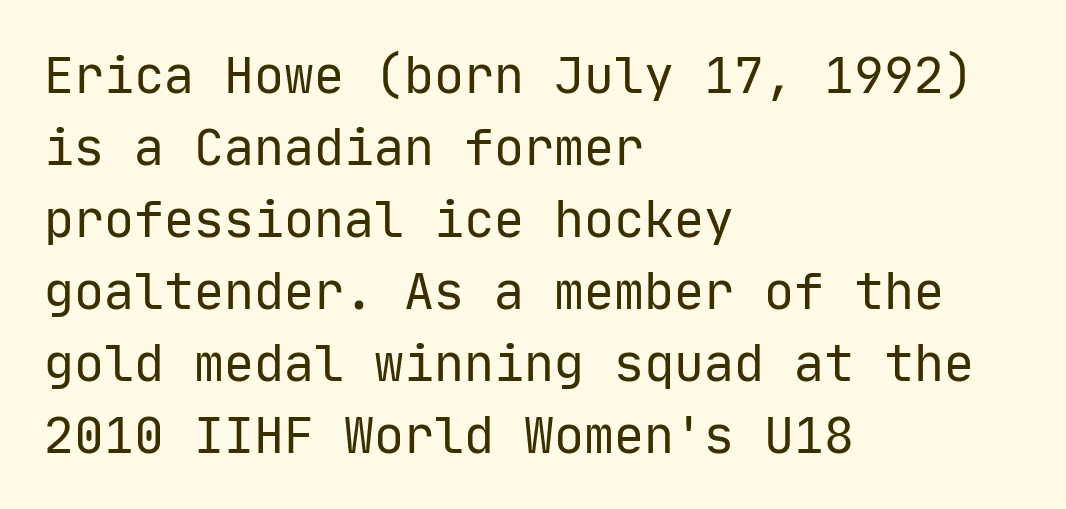
The image shows 50 px regular-weight sans-serif type, upright, monospaced; set left-aligned, normal line spacing (1.44x), normal letter spacing, not underlined; low stroke contrast and a medium x-height.
